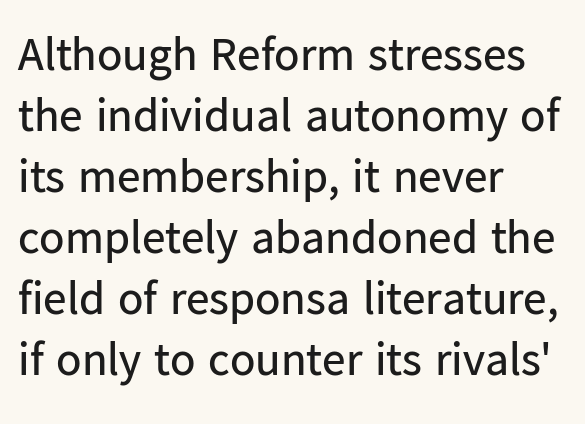
Every row of glyphs begins at an identical x-position on the left. The passage shown is typeset with a sans-serif family. Do the letters lean? They stand straight. Rows of type keep a routine distance in the vertical direction. Glance below the letters and you will spot only blank space. Compared with a typical body face, this is equally light or lighter still.
